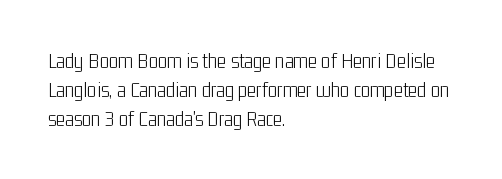
Q: Is the text bold? A: No.
Q: Is the text italic (slanted)? A: No, it is upright.
Q: Is the text underlined? A: No.
Q: How is the paragraph aligned? A: Left-aligned.
Q: Is the spacing between letters normal or unusually wide? A: Normal.
Q: Is the spacing between lines tight, normal or loose? A: Normal.
